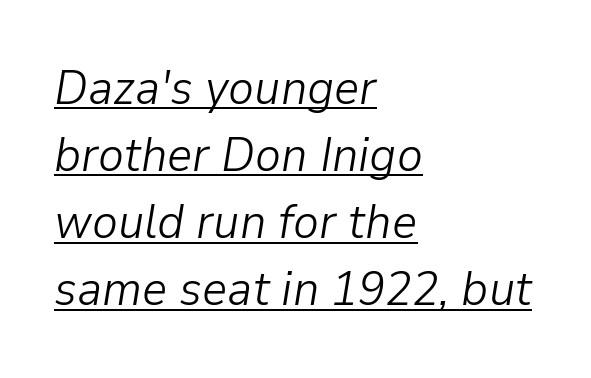
The image shows 49 px light type, italic (leaning right); set left-aligned, normal line spacing (1.37x), normal letter spacing, underlined; low stroke contrast and a medium x-height.
